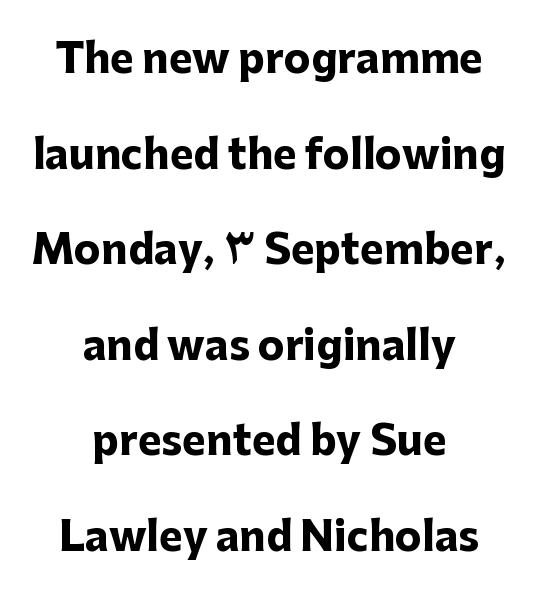
The image shows 40 px heavy sans-serif type, upright; set centered, loose line spacing (2.39x), normal letter spacing, not underlined; low stroke contrast and a medium x-height.
